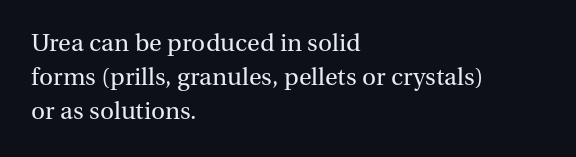
The image shows 26 px text type, upright; set left-aligned, normal line spacing (1.3x), normal letter spacing, not underlined.
